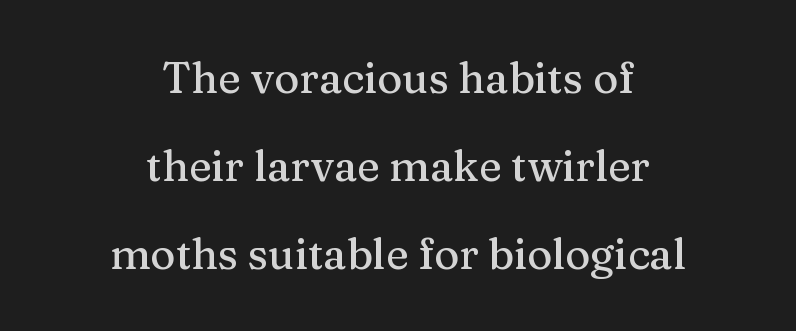
The image shows 43 px serif type, upright; set centered, loose line spacing (2.05x), normal letter spacing, not underlined; medium stroke contrast and a medium x-height.
